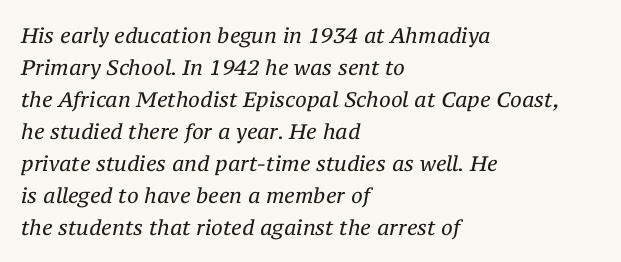
The image shows 21 px text type, italic (leaning right); set left-aligned, normal line spacing (1.52x), normal letter spacing, not underlined.
